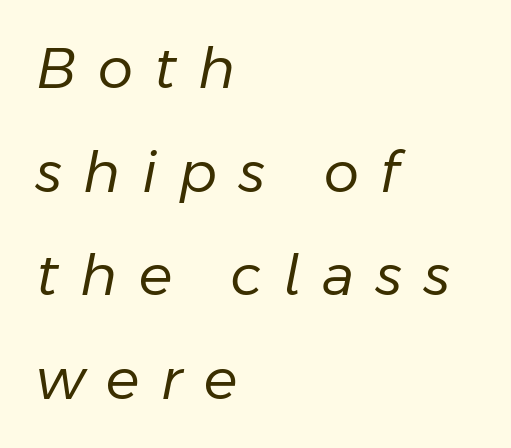
{"italic": "yes", "lean": "right", "slant_degrees": 11, "bold": "no", "weight": "regular", "width": "normal", "stroke_contrast": "low", "x_height": "medium", "monospaced": "no", "underline": "no", "align": "left", "line_spacing_ratio": 1.85, "letter_spacing": "wide", "letter_spacing_em": 0.39, "glyph_px": 56}
